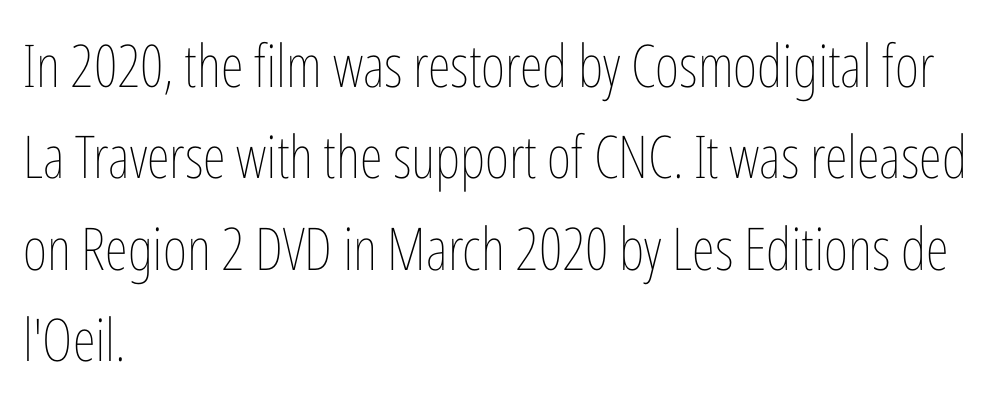
{"italic": "no", "bold": "no", "weight": "thin", "width": "condensed", "stroke_contrast": "low", "x_height": "medium", "monospaced": "no", "underline": "no", "align": "left", "line_spacing": "normal", "line_spacing_ratio": 1.55, "letter_spacing": "normal", "letter_spacing_em": 0.0, "glyph_px": 59}
